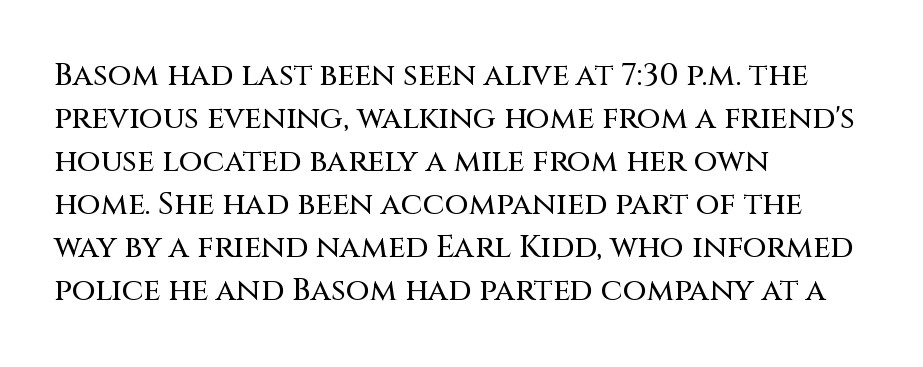
{"serif": "no", "italic": "no", "width": "normal", "stroke_contrast": "medium", "x_height": "large", "monospaced": "no", "underline": "no", "align": "left", "line_spacing": "normal", "line_spacing_ratio": 1.39, "letter_spacing": "normal", "letter_spacing_em": 0.0, "glyph_px": 31}
